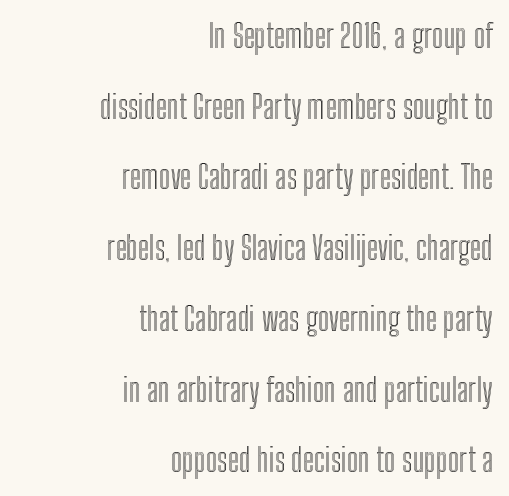
Q: Is the text italic (slanted)? A: No, it is upright.
Q: Is the text underlined? A: No.
Q: How is the paragraph aligned? A: Right-aligned.
Q: Is the spacing between letters normal or unusually wide? A: Normal.
Q: Is the spacing between lines tight, normal or loose? A: Loose.
Q: Width (condensed, normal, or wide)? A: Condensed.
Q: x-height? A: Medium.
Q: Monospaced? A: No.
